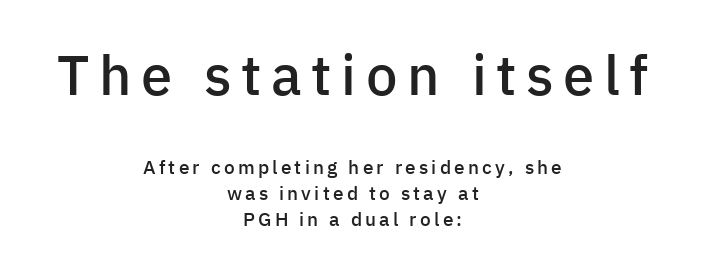
Two sizes are in play, and the larger belongs to the first block. The paragraph shown floats in the horizontal middle. The designer went with a sans here, leaving each stem footless. Bold? Not quite — semibold, heavier than regular but stopping short. Looks like regular typesetting: each glyph gets only the width it needs.
